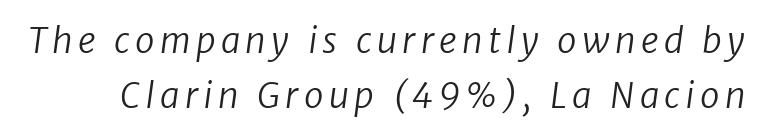
Q: Is the text bold? A: No.
Q: Is the typeface a serif or a sans-serif typeface? A: Sans-serif.
Q: Is the text underlined? A: No.
Q: Is the spacing between lines tight, normal or loose? A: Normal.
Q: Width (condensed, normal, or wide)? A: Normal.
Q: Stroke contrast? A: Low.
Q: x-height? A: Medium.
Q: Monospaced? A: No.
